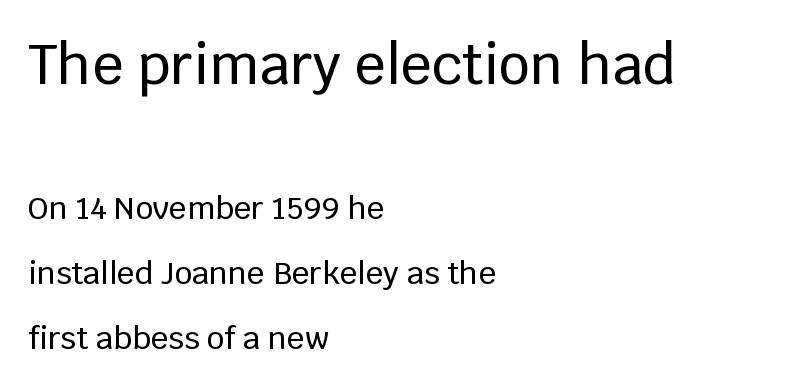
The image shows 55 px sans-serif type, upright; set left-aligned, loose line spacing (2.09x), normal letter spacing, not underlined; the first (top) block is 1.77x larger; low stroke contrast and a large x-height.
